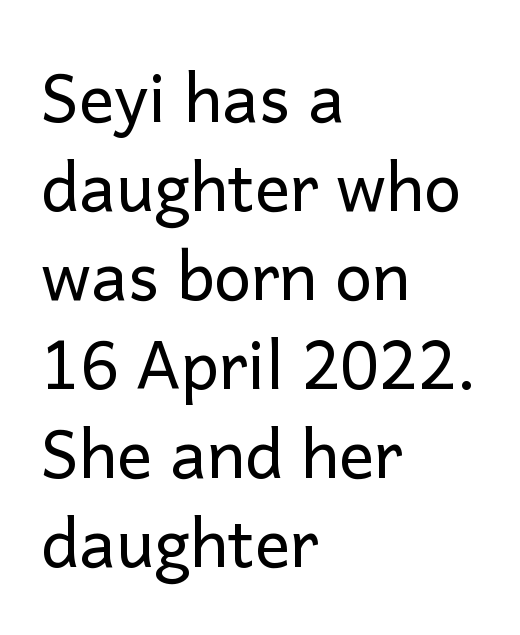
The image shows 66 px regular-weight sans-serif type, upright; set left-aligned, normal line spacing (1.35x), normal letter spacing, not underlined; low stroke contrast and a medium x-height.
